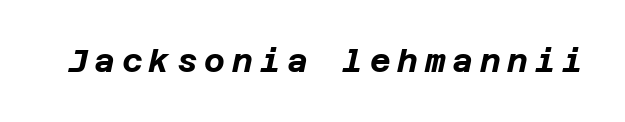
The image shows 32 px bold type, italic (leaning right); set unusually wide letter spacing (+0.21 em), not underlined; low stroke contrast and a large x-height.
